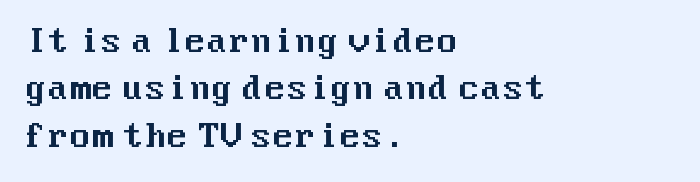
{"serif": "no", "italic": "no", "width": "normal", "stroke_contrast": "medium", "x_height": "medium", "underline": "no", "align": "left", "line_spacing": "normal", "line_spacing_ratio": 1.48, "letter_spacing": "normal", "letter_spacing_em": 0.0, "glyph_px": 32}
